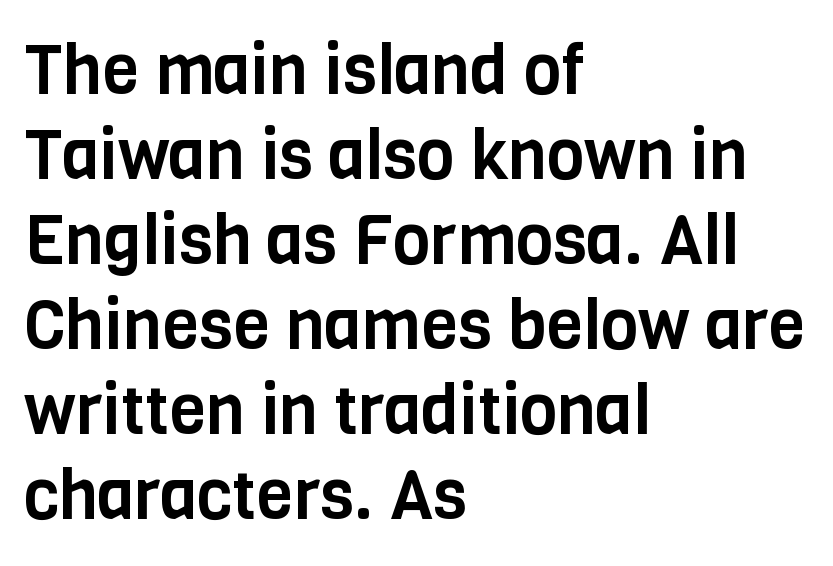
Q: Is the text italic (slanted)? A: No, it is upright.
Q: Is the typeface a serif or a sans-serif typeface? A: Sans-serif.
Q: Is the text underlined? A: No.
Q: How is the paragraph aligned? A: Left-aligned.
Q: Is the spacing between letters normal or unusually wide? A: Normal.
Q: Is the spacing between lines tight, normal or loose? A: Normal.
Q: Width (condensed, normal, or wide)? A: Condensed.
Q: Stroke contrast? A: Low.
Q: x-height? A: Large.
Q: Monospaced? A: No.
